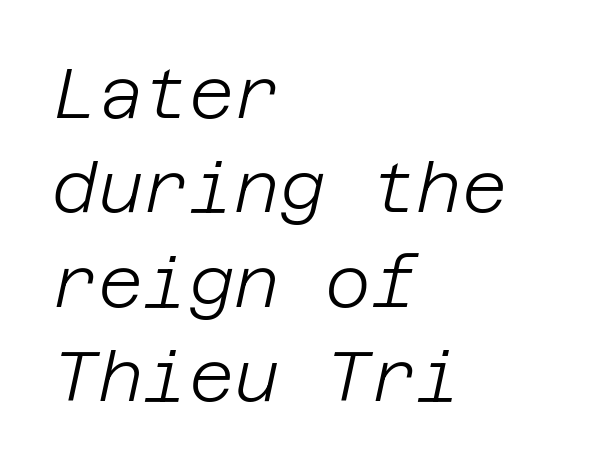
Compared with ordinary roman type, these characters are visibly tilted. The letters look calm and open, with moderate or lighter stems. Each word holds together tightly as a unit, with standard inter-letter gaps. One glance says typical: line gaps are just what's usual.
